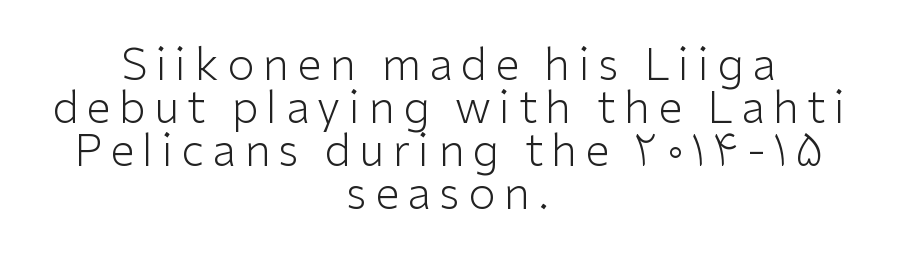
Closely set lines give the paragraph a compact silhouette. Letters have the restrained weight of plain body copy at most. Notice how the passage keeps no hard edge, just a central spine. The letters advance in unequal steps, a hallmark of proportional type. Vertical strokes here are truly vertical. Unmarked baselines from the first word to the last.
